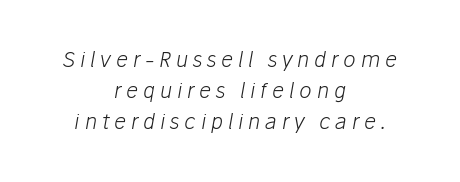
{"italic": "yes", "lean": "right", "slant_degrees": 10, "bold": "no", "underline": "no", "align": "center", "line_spacing": "normal", "line_spacing_ratio": 1.48, "letter_spacing": "wide", "letter_spacing_em": 0.23, "glyph_px": 21}
